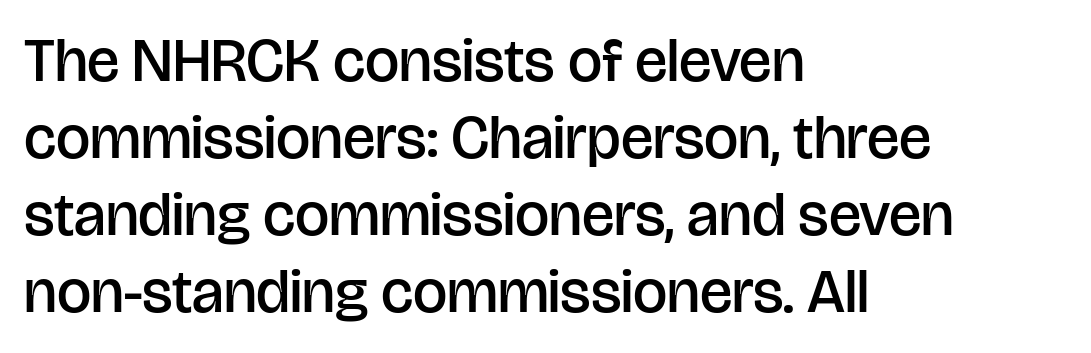
{"serif": "no", "italic": "no", "bold": "semi", "weight": "semibold", "width": "normal", "stroke_contrast": "low", "x_height": "large", "monospaced": "no", "underline": "no", "align": "left", "line_spacing": "normal", "line_spacing_ratio": 1.26, "letter_spacing": "normal", "letter_spacing_em": 0.0, "glyph_px": 61}
